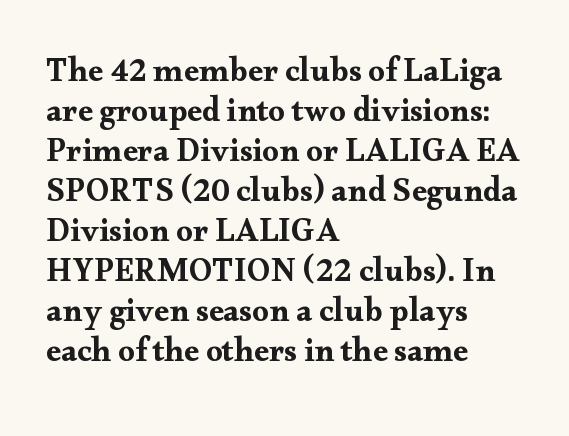
Q: Is the text italic (slanted)? A: No, it is upright.
Q: Is the typeface a serif or a sans-serif typeface? A: Serif.
Q: Is the text underlined? A: No.
Q: How is the paragraph aligned? A: Left-aligned.
Q: Is the spacing between letters normal or unusually wide? A: Normal.
Q: Width (condensed, normal, or wide)? A: Wide.
Q: Stroke contrast? A: Medium.
Q: x-height? A: Small.
Q: Monospaced? A: No.
